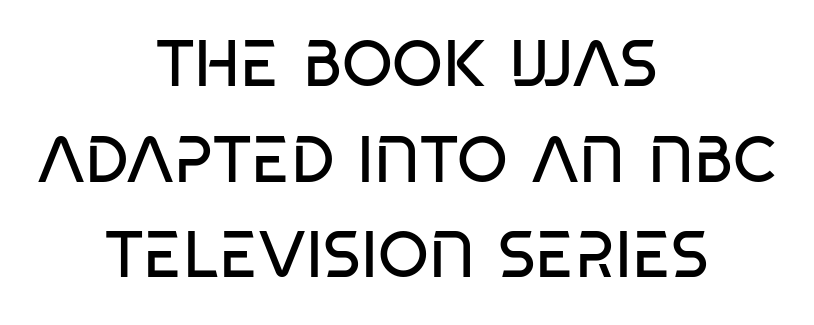
{"serif": "no", "italic": "no", "bold": "no", "weight": "regular", "width": "condensed", "stroke_contrast": "low", "x_height": "large", "monospaced": "no", "underline": "no", "align": "center", "line_spacing": "normal", "line_spacing_ratio": 1.47, "letter_spacing": "normal", "letter_spacing_em": 0.0, "glyph_px": 65}
